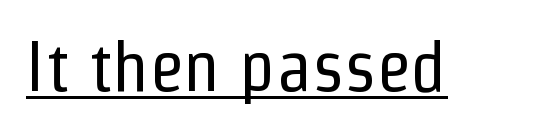
Q: Is the text bold? A: No.
Q: Is the text italic (slanted)? A: No, it is upright.
Q: Is the typeface a serif or a sans-serif typeface? A: Sans-serif.
Q: Is the text underlined? A: Yes.
Q: Is the spacing between letters normal or unusually wide? A: Normal.
Q: Width (condensed, normal, or wide)? A: Condensed.
Q: Stroke contrast? A: Low.
Q: x-height? A: Medium.
Q: Monospaced? A: No.
